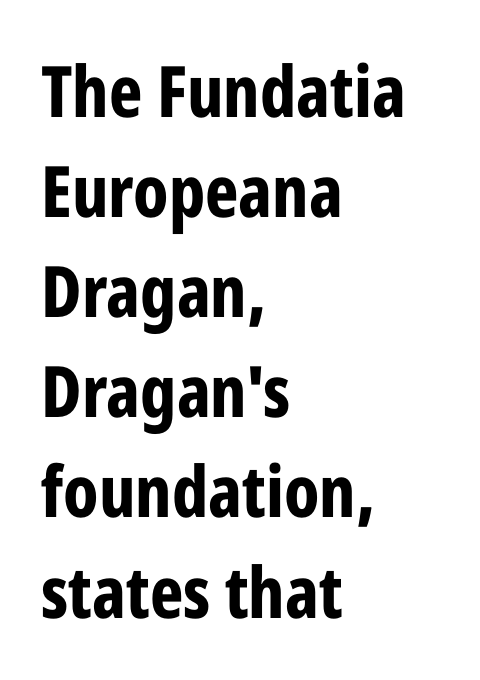
The image shows 71 px bold, condensed sans-serif type, upright; set left-aligned, normal line spacing (1.41x), normal letter spacing, not underlined; low stroke contrast and a medium x-height.
